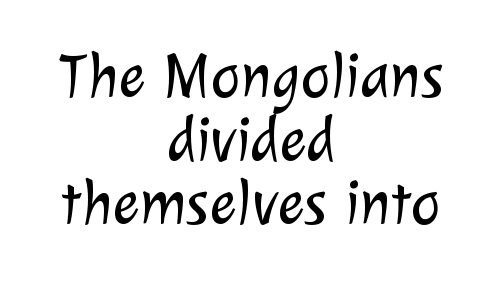
{"serif": "no", "bold": "no", "weight": "light", "width": "normal", "stroke_contrast": "low", "x_height": "medium", "monospaced": "no", "underline": "no", "align": "center", "line_spacing": "tight", "line_spacing_ratio": 1.01, "letter_spacing": "normal", "letter_spacing_em": 0.0, "glyph_px": 63}
